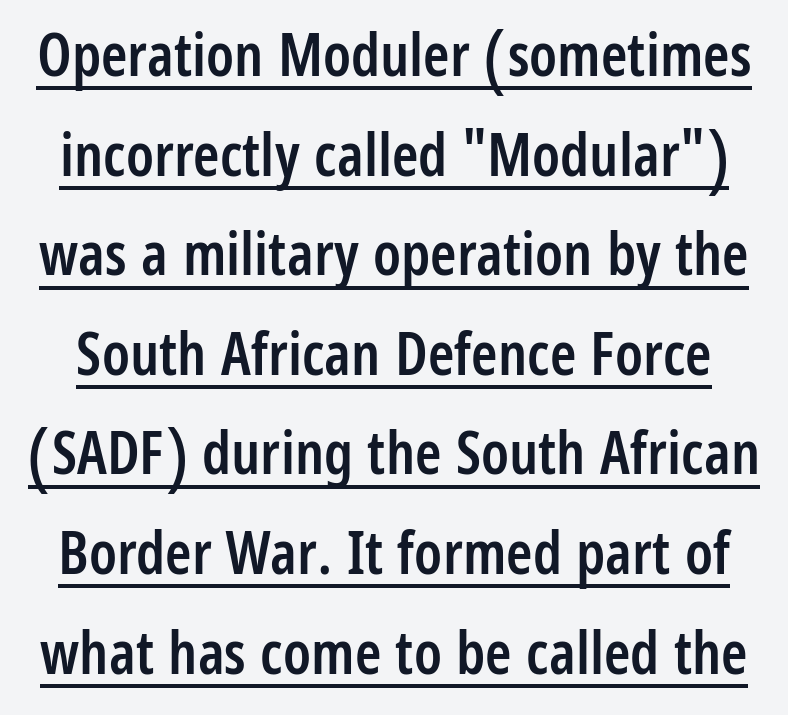
The image shows 60 px semibold, condensed sans-serif type, upright; set normal line spacing (1.66x), normal letter spacing, underlined; low stroke contrast and a large x-height.
